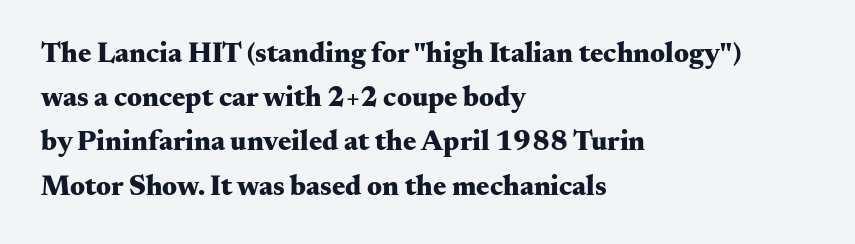
{"serif": "yes", "italic": "no", "bold": "yes", "weight": "heavy", "width": "wide", "stroke_contrast": "medium", "x_height": "small", "monospaced": "no", "underline": "no", "align": "left", "line_spacing": "normal", "line_spacing_ratio": 1.58, "letter_spacing": "normal", "letter_spacing_em": 0.0, "glyph_px": 28}
